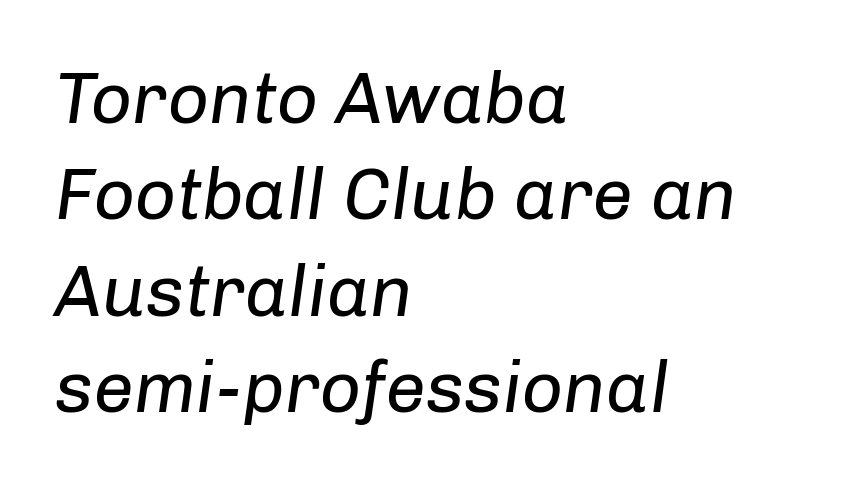
The typesetter chose a ragged-right arrangement here. The words here are not underlined. This sample uses an oblique cut, with every glyph tilted off the vertical. Proportional: the letters do not fall into vertical columns. Successive baselines arrive at the customary interval. Look at the tracking — it's just the regular setting, nothing added.
